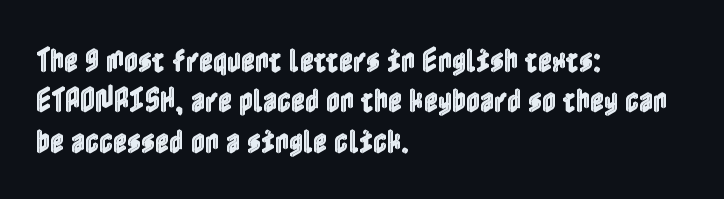
Q: Is the text italic (slanted)? A: No, it is upright.
Q: Is the text underlined? A: No.
Q: How is the paragraph aligned? A: Left-aligned.
Q: Is the spacing between letters normal or unusually wide? A: Normal.
Q: Is the spacing between lines tight, normal or loose? A: Normal.
